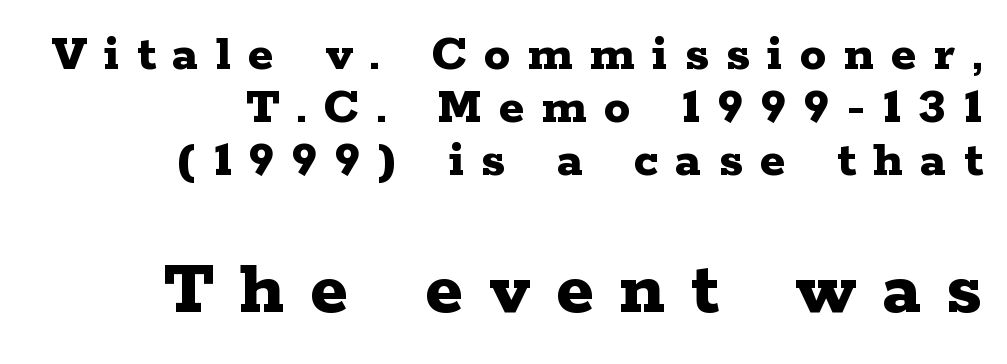
The image shows 79 px bold, wide serif type, upright; set right-aligned, tight line spacing (1.0x), unusually wide letter spacing (+0.33 em), not underlined; the second (bottom) block is 1.49x larger; low stroke contrast and a medium x-height.
